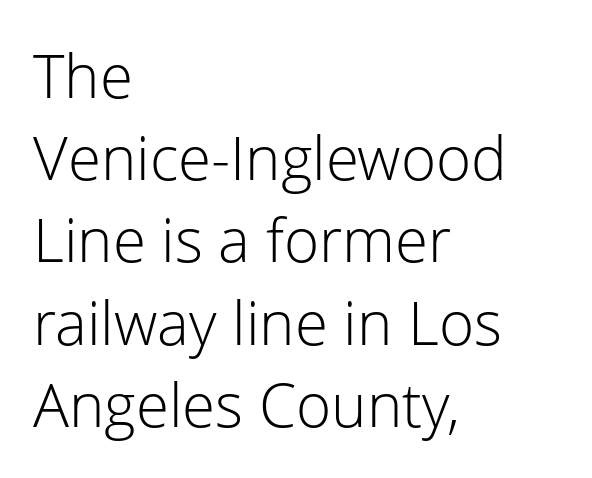
Q: Is the text bold? A: No.
Q: Is the text italic (slanted)? A: No, it is upright.
Q: Is the typeface a serif or a sans-serif typeface? A: Sans-serif.
Q: Is the text underlined? A: No.
Q: How is the paragraph aligned? A: Left-aligned.
Q: Is the spacing between letters normal or unusually wide? A: Normal.
Q: Is the spacing between lines tight, normal or loose? A: Normal.
Q: Width (condensed, normal, or wide)? A: Normal.
Q: Stroke contrast? A: Low.
Q: x-height? A: Medium.
Q: Monospaced? A: No.
